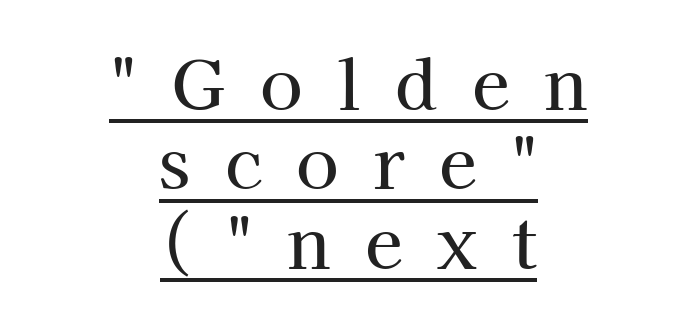
Q: Is the text italic (slanted)? A: No, it is upright.
Q: Is the typeface a serif or a sans-serif typeface? A: Serif.
Q: Is the text underlined? A: Yes.
Q: How is the paragraph aligned? A: Centered.
Q: Is the spacing between letters normal or unusually wide? A: Unusually wide.
Q: Is the spacing between lines tight, normal or loose? A: Tight.
Q: Width (condensed, normal, or wide)? A: Normal.
Q: Stroke contrast? A: High.
Q: x-height? A: Medium.
Q: Monospaced? A: No.
